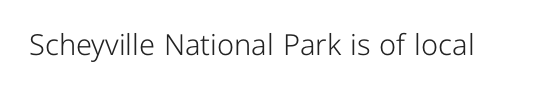
Type without underlining. Are there feet on the stems? There aren't — it's a sans. Spacing verdict: proportional, widths tailored to each character. The letterforms sit shoulder to shoulder at normal distance. The specimen reads as upright at a glance. The strokes carry an ordinary text weight at most.
